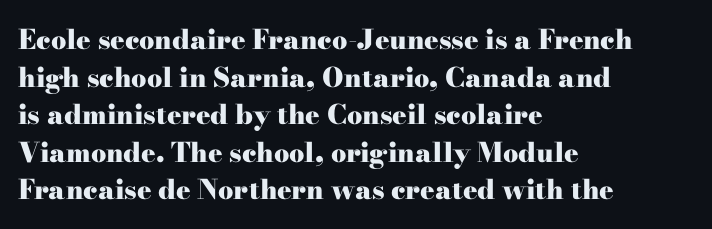
{"italic": "no", "bold": "yes", "underline": "no", "align": "left", "line_spacing": "normal", "line_spacing_ratio": 1.39, "letter_spacing": "normal", "letter_spacing_em": 0.0, "glyph_px": 27}
